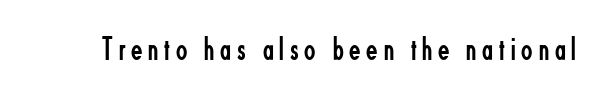
Q: Is the text bold? A: No.
Q: Is the text italic (slanted)? A: No, it is upright.
Q: Is the typeface a serif or a sans-serif typeface? A: Sans-serif.
Q: Is the text underlined? A: No.
Q: Width (condensed, normal, or wide)? A: Condensed.
Q: Stroke contrast? A: Low.
Q: x-height? A: Small.
Q: Monospaced? A: No.
